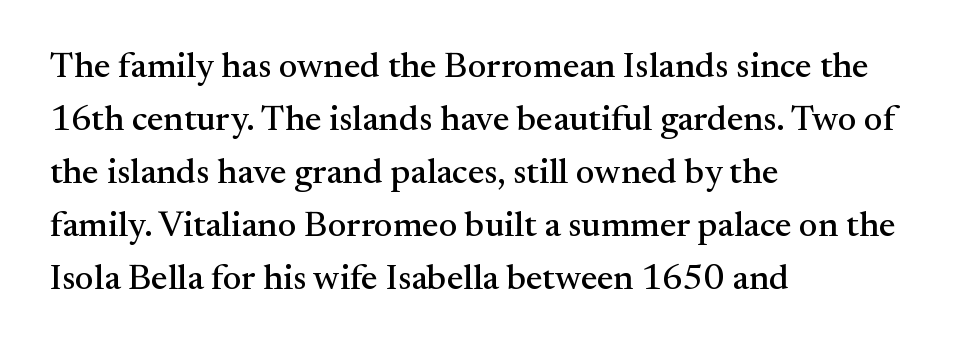
These lines were composed using upright roman letters. The paragraph has a hard left edge and a soft right edge. This rendering employs a face with finishing strokes, i.e., a serif. Note the varied advance widths — an 'i' is clearly narrower than an 'm'. In terms of letterspacing, this is plain default setting.
